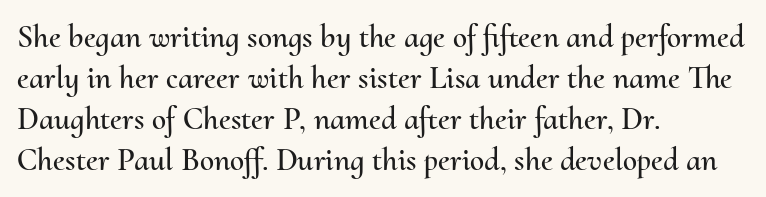
The image shows 32 px text type, upright; set left-aligned, normal line spacing (1.28x), normal letter spacing, not underlined; medium stroke contrast and a small x-height.
